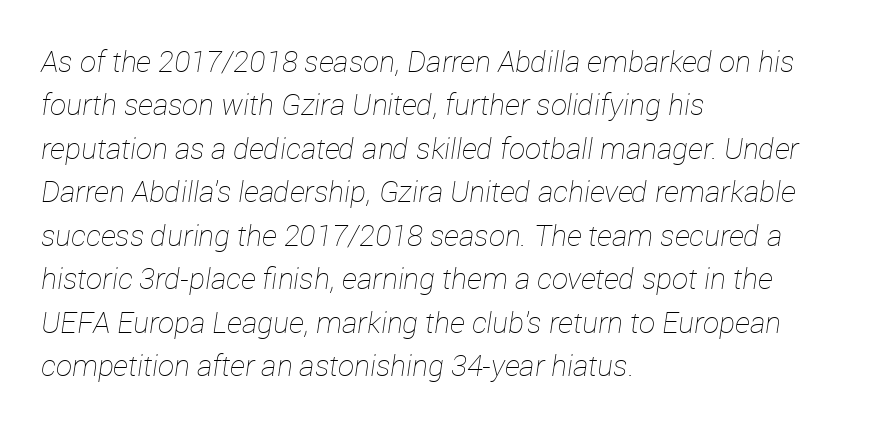
The image shows 29 px thin type, italic (leaning right); set left-aligned, normal line spacing (1.5x), normal letter spacing, not underlined; low stroke contrast and a medium x-height.
